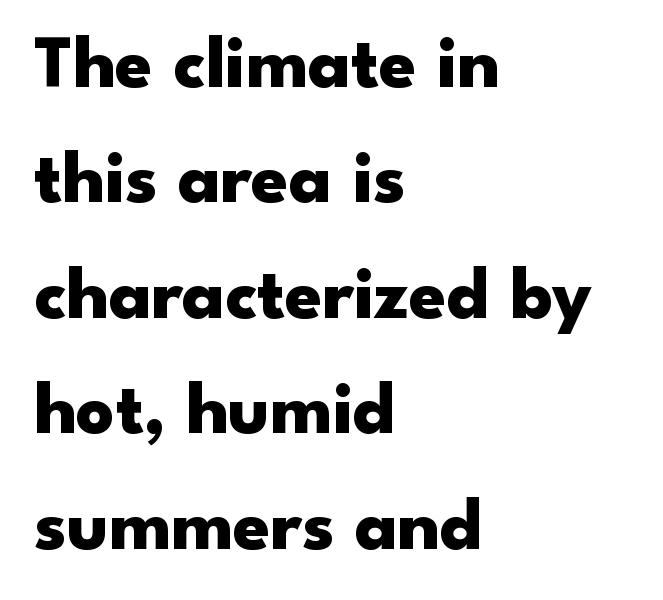
Q: Is the text bold? A: Yes.
Q: Is the text italic (slanted)? A: No, it is upright.
Q: Is the typeface a serif or a sans-serif typeface? A: Sans-serif.
Q: Is the text underlined? A: No.
Q: How is the paragraph aligned? A: Left-aligned.
Q: Is the spacing between letters normal or unusually wide? A: Normal.
Q: Is the spacing between lines tight, normal or loose? A: Normal.
Q: Width (condensed, normal, or wide)? A: Wide.
Q: Stroke contrast? A: Low.
Q: x-height? A: Small.
Q: Monospaced? A: No.
